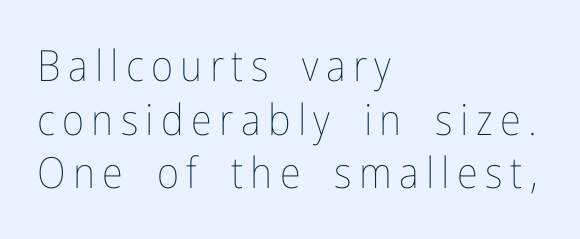
{"italic": "no", "bold": "no", "weight": "thin", "width": "condensed", "stroke_contrast": "low", "x_height": "medium", "monospaced": "no", "underline": "no", "align": "left", "line_spacing": "normal", "line_spacing_ratio": 1.25, "glyph_px": 43}
